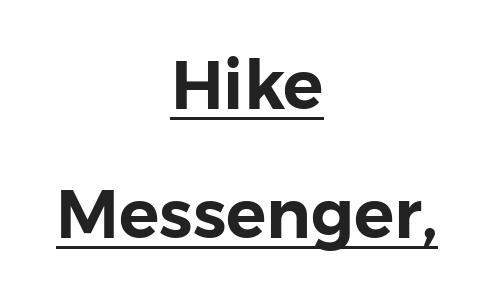
{"serif": "no", "italic": "no", "width": "normal", "stroke_contrast": "low", "x_height": "medium", "monospaced": "no", "underline": "yes", "align": "center", "line_spacing": "loose", "line_spacing_ratio": 1.92, "letter_spacing": "normal", "letter_spacing_em": 0.0, "glyph_px": 67}
